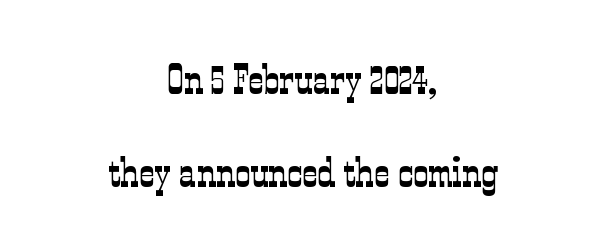
The image shows 42 px light, condensed serif type, upright; set centered, loose line spacing (2.21x), normal letter spacing, not underlined; low stroke contrast and a medium x-height.
